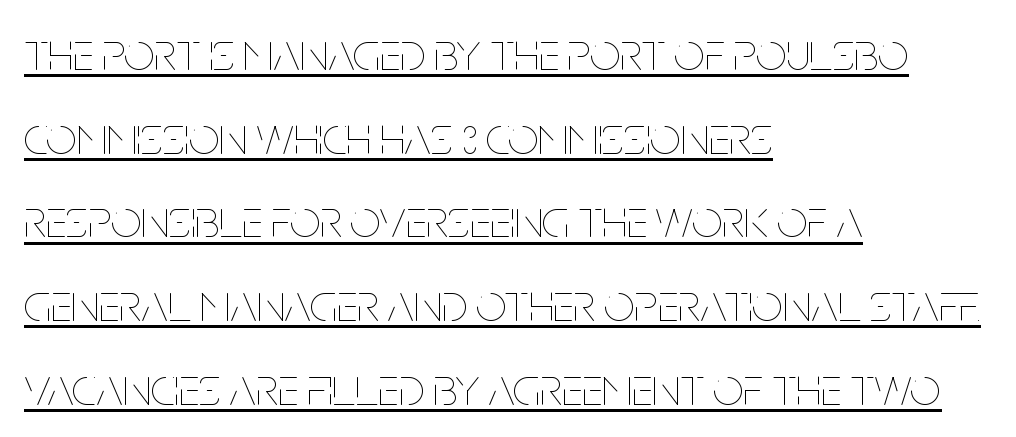
{"italic": "no", "bold": "no", "weight": "thin", "width": "condensed", "stroke_contrast": "low", "x_height": "large", "monospaced": "no", "underline": "yes", "align": "left", "line_spacing": "normal", "line_spacing_ratio": 1.55, "letter_spacing": "normal", "letter_spacing_em": 0.0, "glyph_px": 54}
